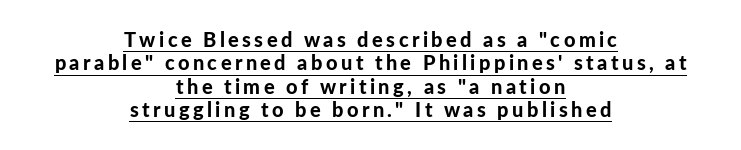
The image shows 20 px bold type, upright; set centered, line spacing 1.17x, underlined.
